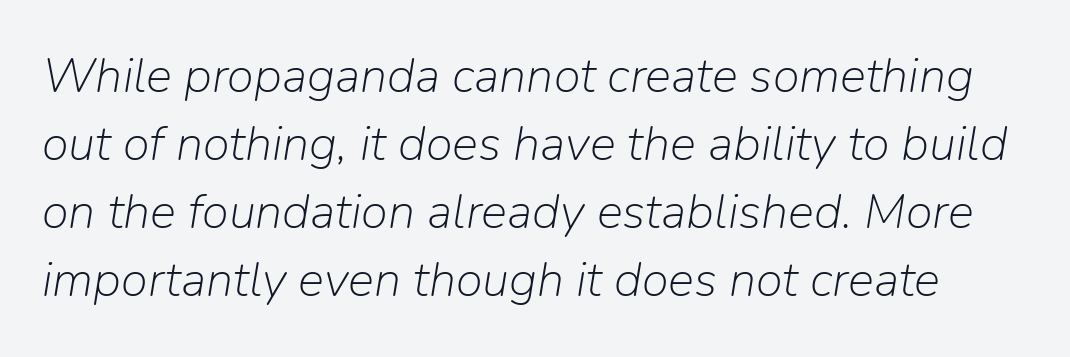
Descenders hang freely into open space. Leading: standard. Stroke thickness stays within the range of a standard reading face or lighter. There's an unmistakable incline to the writing here. Caption: standard tracking, unaltered.
